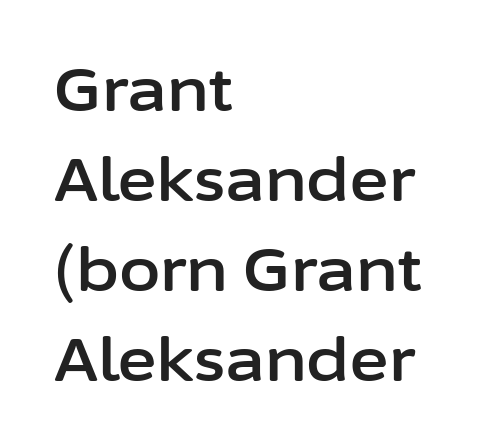
{"serif": "no", "italic": "no", "width": "normal", "stroke_contrast": "low", "x_height": "medium", "monospaced": "no", "underline": "no", "align": "left", "line_spacing": "normal", "line_spacing_ratio": 1.5, "letter_spacing": "normal", "letter_spacing_em": 0.0, "glyph_px": 60}
